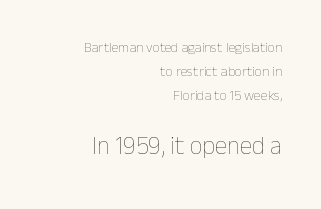
Q: Is the text bold? A: No.
Q: Is the text italic (slanted)? A: No, it is upright.
Q: Is the text underlined? A: No.
Q: How is the paragraph aligned? A: Right-aligned.
Q: Is the spacing between letters normal or unusually wide? A: Normal.
Q: Which block of text is set in a larger size, the first (top) or the second (bottom)? A: The second (bottom) one.
